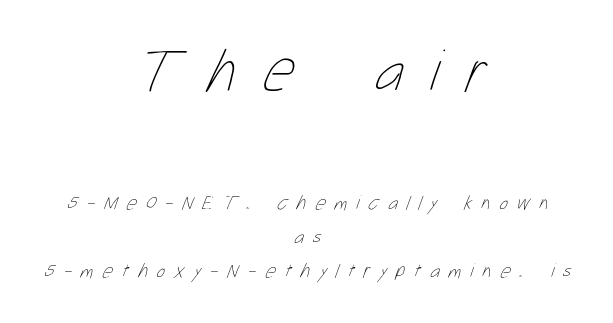
Q: Is the text bold? A: No.
Q: Is the text underlined? A: No.
Q: How is the paragraph aligned? A: Centered.
Q: Is the spacing between letters normal or unusually wide? A: Unusually wide.
Q: Which block of text is set in a larger size, the first (top) or the second (bottom)? A: The first (top) one.
Q: Width (condensed, normal, or wide)? A: Condensed.
Q: Stroke contrast? A: Low.
Q: x-height? A: Medium.
Q: Monospaced? A: No.
